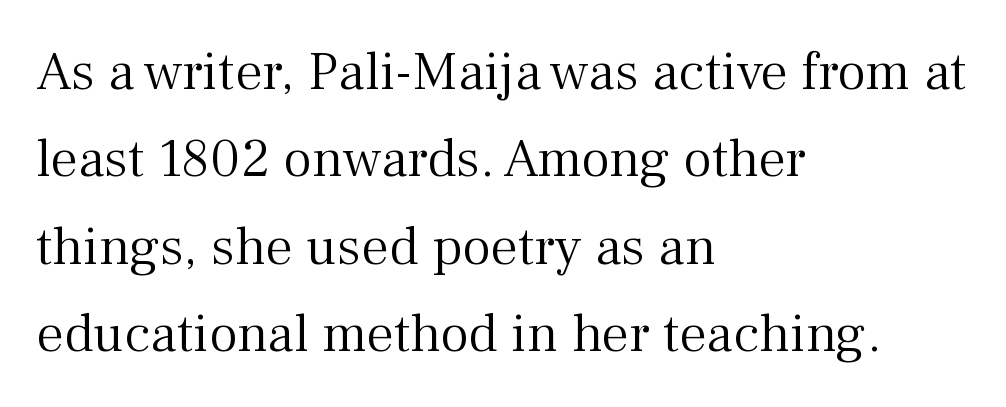
Q: Is the text bold? A: No.
Q: Is the text italic (slanted)? A: No, it is upright.
Q: Is the typeface a serif or a sans-serif typeface? A: Serif.
Q: Is the text underlined? A: No.
Q: How is the paragraph aligned? A: Left-aligned.
Q: Is the spacing between letters normal or unusually wide? A: Normal.
Q: Is the spacing between lines tight, normal or loose? A: Normal.
Q: Width (condensed, normal, or wide)? A: Normal.
Q: Stroke contrast? A: Medium.
Q: x-height? A: Medium.
Q: Monospaced? A: No.
